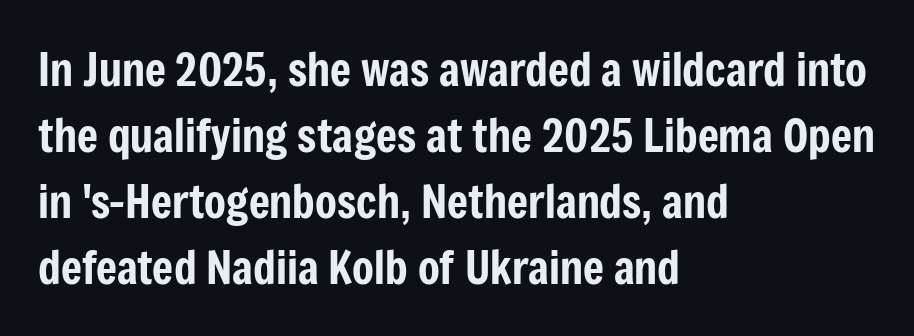
These lines stack with their left ends in a neat column. Decoration check: the copy has no underline. It's the straight-up-and-down kind of type. The letters advance in unequal steps, a hallmark of proportional type.
